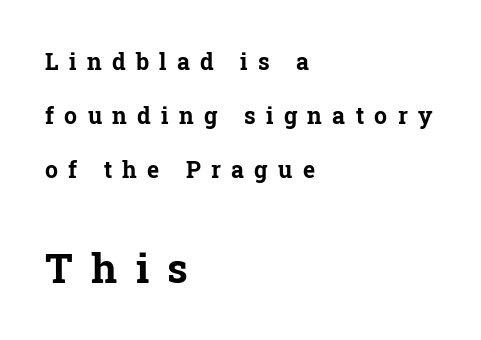
{"serif": "yes", "italic": "no", "bold": "yes", "weight": "bold", "width": "normal", "stroke_contrast": "low", "x_height": "medium", "monospaced": "no", "underline": "no", "align": "left", "line_spacing": "loose", "line_spacing_ratio": 2.35, "letter_spacing": "wide", "letter_spacing_em": 0.45, "larger_block": "second", "size_ratio": 1.78, "glyph_px": 41}
